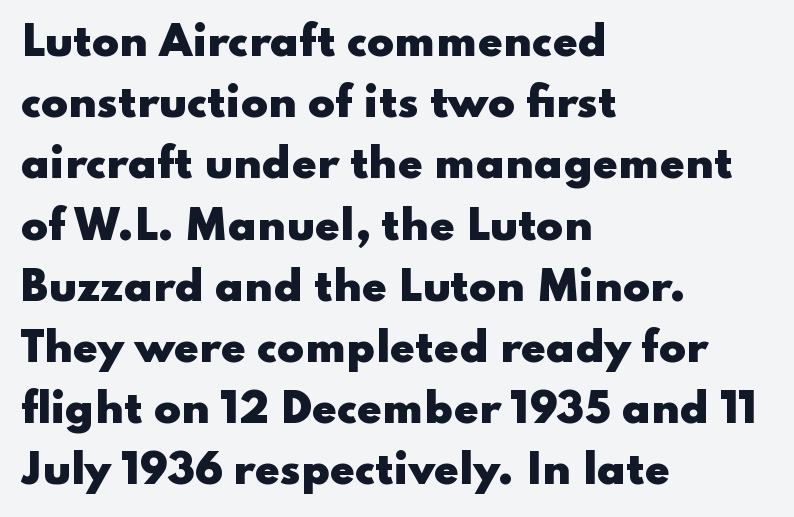
{"serif": "no", "italic": "no", "bold": "yes", "weight": "heavy", "width": "wide", "stroke_contrast": "low", "x_height": "small", "monospaced": "no", "underline": "no", "align": "left", "line_spacing": "normal", "line_spacing_ratio": 1.53, "letter_spacing": "normal", "letter_spacing_em": 0.0, "glyph_px": 40}
